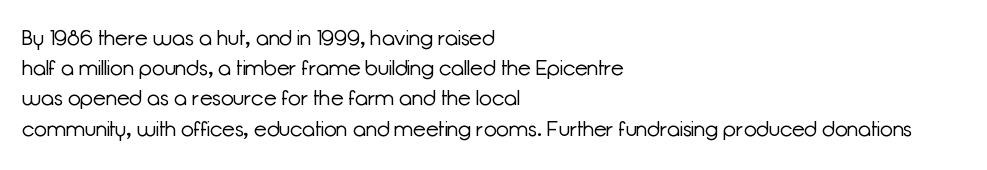
{"italic": "no", "bold": "no", "underline": "no", "align": "left", "line_spacing": "normal", "line_spacing_ratio": 1.44, "letter_spacing": "normal", "letter_spacing_em": 0.0, "glyph_px": 21}
